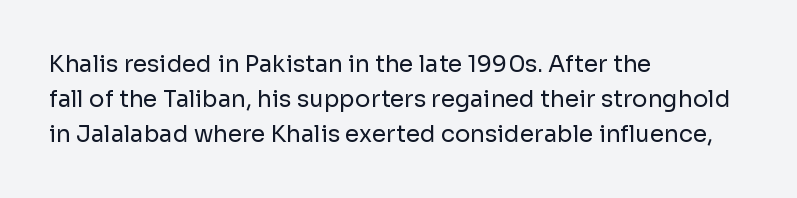
The image shows 23 px text type, upright; set left-aligned, normal line spacing (1.52x), normal letter spacing, not underlined.
